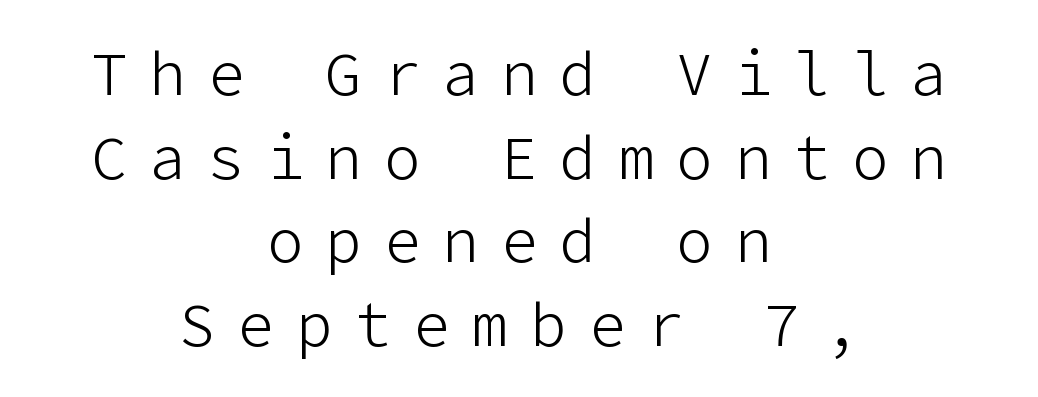
Q: Is the text bold? A: No.
Q: Is the text italic (slanted)? A: No, it is upright.
Q: Is the typeface a serif or a sans-serif typeface? A: Sans-serif.
Q: Is the text underlined? A: No.
Q: How is the paragraph aligned? A: Centered.
Q: Is the spacing between letters normal or unusually wide? A: Unusually wide.
Q: Is the spacing between lines tight, normal or loose? A: Normal.
Q: Width (condensed, normal, or wide)? A: Normal.
Q: Stroke contrast? A: Low.
Q: x-height? A: Medium.
